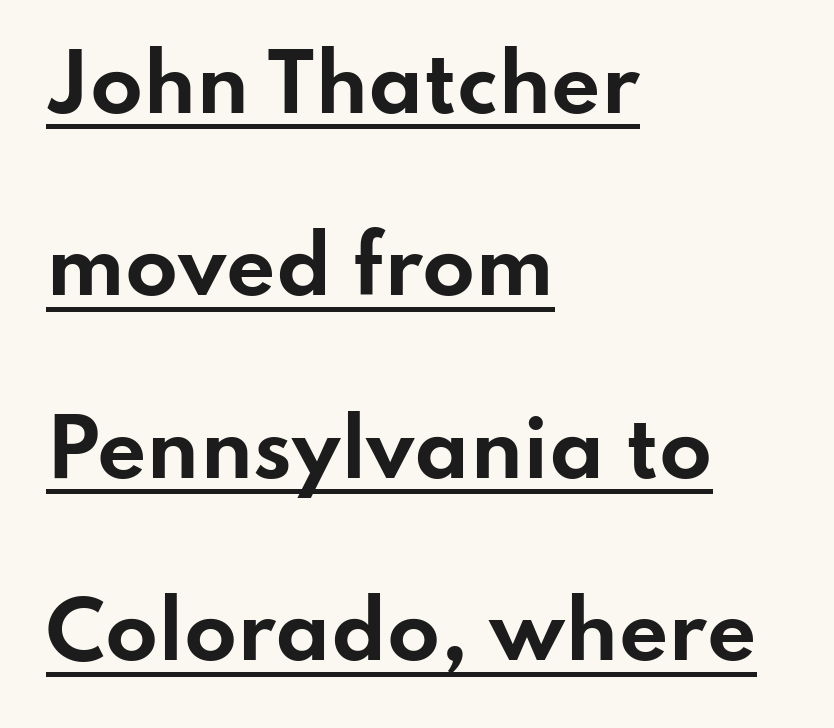
This is underlined copy, the kind a proofreader might mark for attention. The letters advance in unequal steps, a hallmark of proportional type. Successive baselines arrive slowly, with a big drop between each. Upright lettering throughout. This rendering leaves character spacing at its baseline value. Serif or sans? Sans — the stroke terminals are bare.
